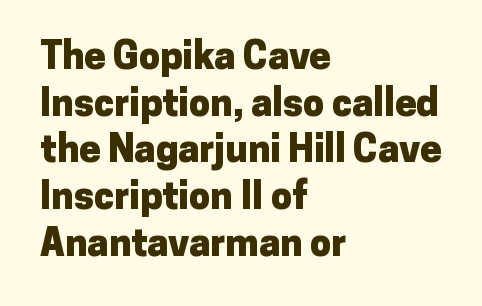
{"serif": "no", "italic": "no", "bold": "yes", "weight": "heavy", "width": "normal", "stroke_contrast": "low", "x_height": "medium", "monospaced": "no", "underline": "no", "align": "left", "line_spacing_ratio": 1.23, "letter_spacing": "normal", "letter_spacing_em": 0.0, "glyph_px": 38}
